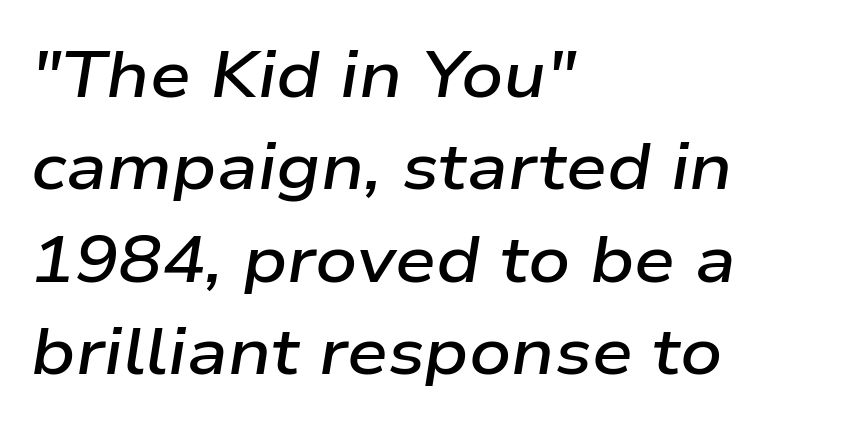
The strokes are fattened partway — semibold, not bold. The words here are not underlined. Do the characters align in a grid? No, the font is proportional. The text carries the slant typical of an italic or oblique font. Leading matches the norm, producing a regular column.
